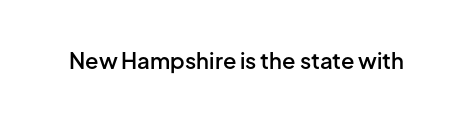
Q: Is the text bold? A: Semi-bold.
Q: Is the text italic (slanted)? A: No, it is upright.
Q: Is the text underlined? A: No.
Q: Is the spacing between letters normal or unusually wide? A: Normal.
